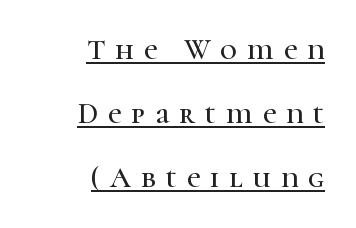
Q: Is the text italic (slanted)? A: No, it is upright.
Q: Is the typeface a serif or a sans-serif typeface? A: Serif.
Q: Is the text underlined? A: Yes.
Q: How is the paragraph aligned? A: Right-aligned.
Q: Is the spacing between letters normal or unusually wide? A: Unusually wide.
Q: Is the spacing between lines tight, normal or loose? A: Loose.
Q: Width (condensed, normal, or wide)? A: Normal.
Q: Stroke contrast? A: High.
Q: x-height? A: Medium.
Q: Monospaced? A: No.
